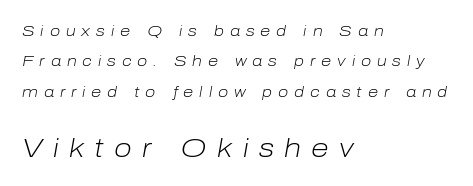
A student would call this left alignment; a typographer would say flush left, rag right. Slanted lettering throughout. Stroke thickness stays within the range of a standard reading face or lighter. Words float on clear page, feet unadorned. Does the leading feel generous? Absolutely, it's lavish. In terms of letterspacing, this is a distinctly airy, spread setting.
